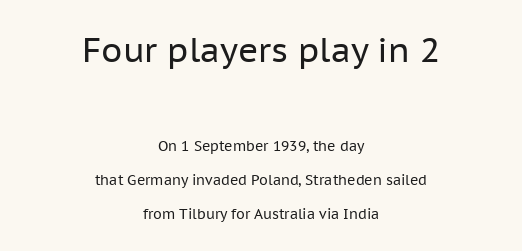
The image shows 34 px regular-weight sans-serif type, upright; set centered, loose line spacing (2.42x), normal letter spacing, not underlined; the first (top) block is 2.43x larger; low stroke contrast and a medium x-height.
